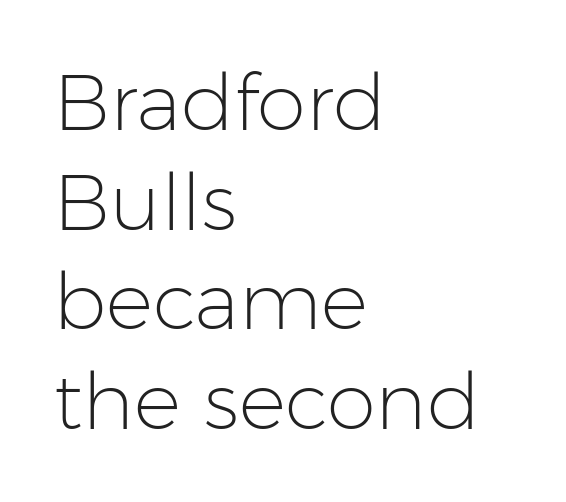
Varying glyph widths throughout — classic text-font behaviour. Students, observe: this is what conventionally led text looks like. Beneath every word, the page is bare. Nobody touched the tracking dial on this one. Posture: upright roman.
